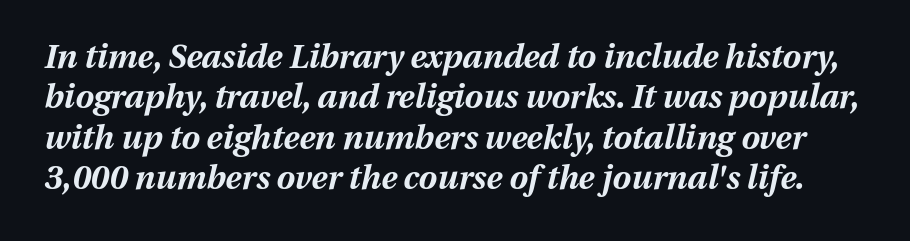
{"italic": "yes", "lean": "right", "slant_degrees": 13, "bold": "yes", "weight": "bold", "width": "normal", "stroke_contrast": "medium", "x_height": "medium", "monospaced": "no", "underline": "no", "line_spacing_ratio": 1.22, "letter_spacing": "normal", "letter_spacing_em": 0.0, "glyph_px": 33}
